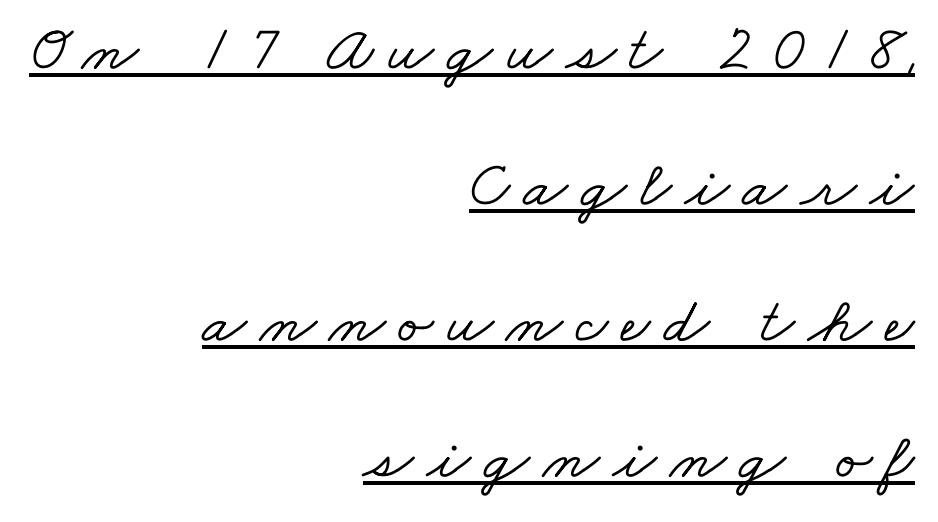
{"serif": "yes", "width": "wide", "stroke_contrast": "low", "x_height": "small", "monospaced": "no", "underline": "yes", "align": "right", "line_spacing": "loose", "line_spacing_ratio": 2.09, "letter_spacing": "wide", "letter_spacing_em": 0.2, "glyph_px": 65}
